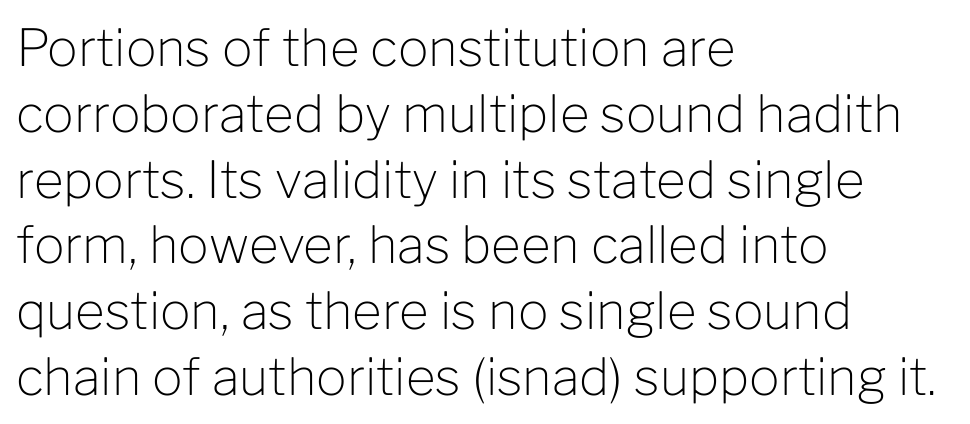
Line starts are locked; line ends wander. The space between consecutive lines is moderate. A typesetter would mark this as roman, not italic. The specimen omits any rule beneath the text block's lines. The type family on display is of the sans-serif kind.
